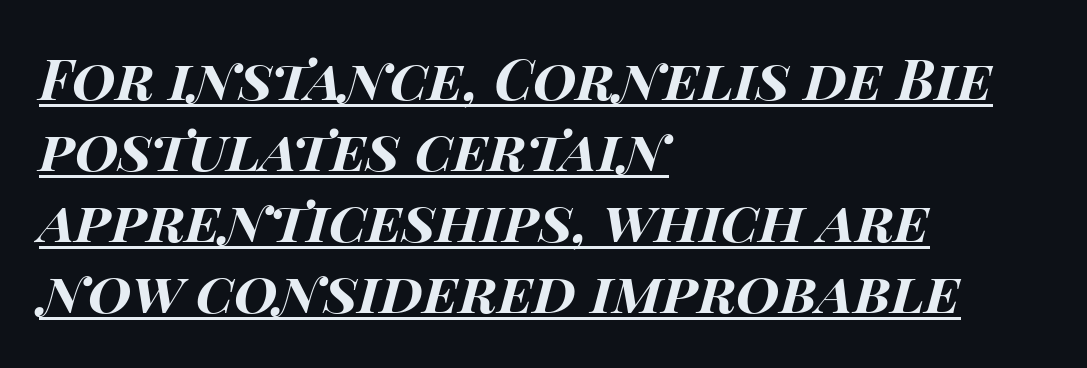
{"italic": "yes", "lean": "right", "slant_degrees": 14, "bold": "yes", "weight": "bold", "width": "wide", "stroke_contrast": "high", "x_height": "large", "monospaced": "no", "underline": "yes", "align": "left", "line_spacing": "normal", "line_spacing_ratio": 1.27, "letter_spacing": "normal", "letter_spacing_em": 0.0, "glyph_px": 56}
